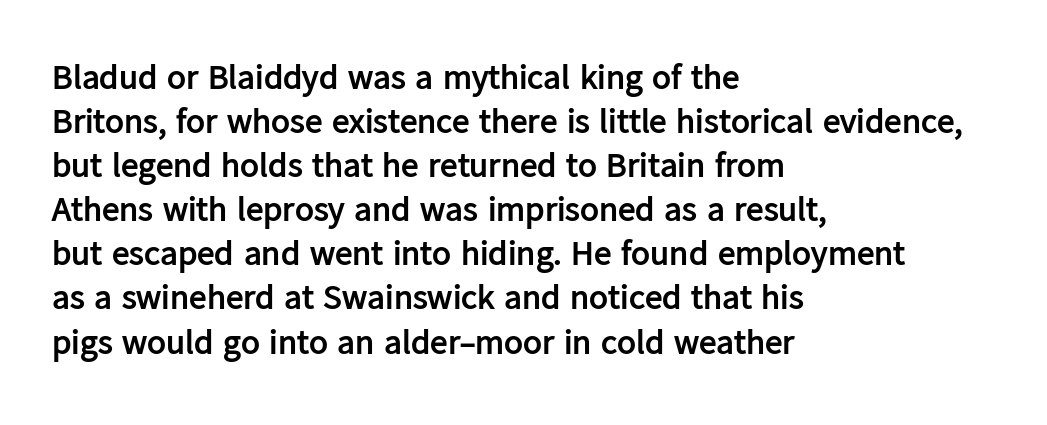
The image shows 35 px semibold sans-serif type, upright; set left-aligned, normal line spacing (1.26x), normal letter spacing, not underlined; low stroke contrast and a medium x-height.
